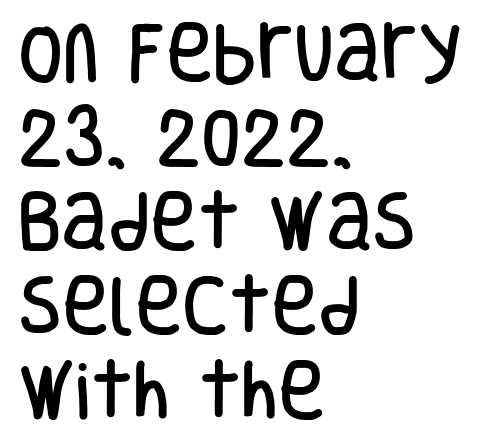
The image shows 64 px condensed sans-serif type, upright; set left-aligned, normal line spacing (1.32x), normal letter spacing, not underlined; low stroke contrast and a large x-height.
